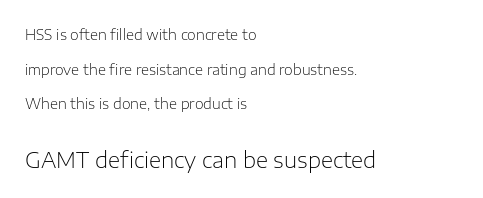
The image shows 21 px text type, upright; set left-aligned, loose line spacing (2.48x), normal letter spacing, not underlined; the second (bottom) block is 1.5x larger.
